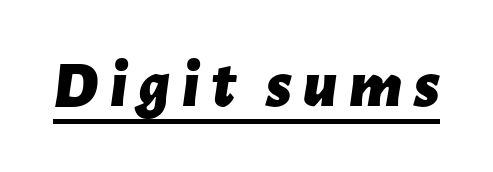
{"italic": "yes", "lean": "right", "slant_degrees": 7, "bold": "yes", "weight": "bold", "width": "normal", "stroke_contrast": "low", "x_height": "medium", "monospaced": "no", "underline": "yes", "glyph_px": 67}
